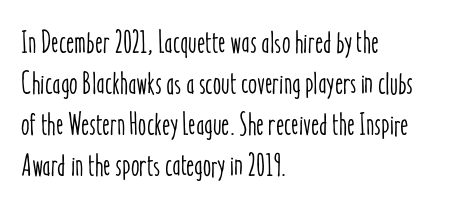
{"italic": "no", "width": "condensed", "stroke_contrast": "low", "x_height": "medium", "monospaced": "no", "underline": "no", "align": "left", "line_spacing": "normal", "line_spacing_ratio": 1.32, "letter_spacing": "normal", "letter_spacing_em": 0.0, "glyph_px": 31}
